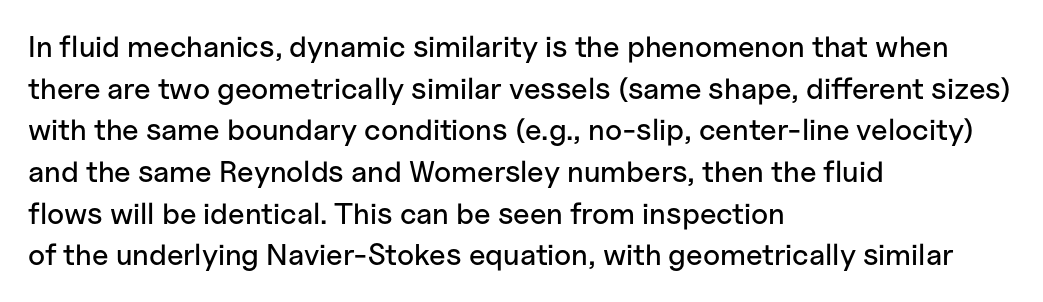
The image shows 30 px sans-serif type, upright; set left-aligned, normal line spacing (1.39x), normal letter spacing, not underlined; low stroke contrast and a medium x-height.
